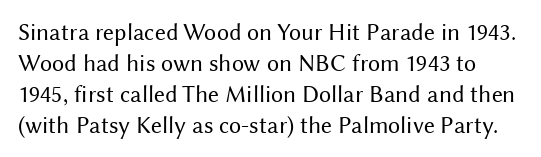
The image shows 24 px text type, upright; set normal line spacing (1.29x), normal letter spacing, not underlined.
